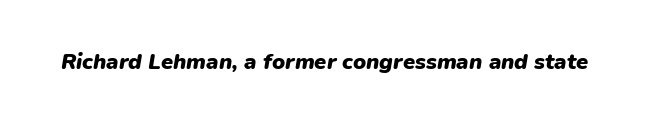
Q: Is the text bold? A: Yes.
Q: Is the text italic (slanted)? A: Yes, it leans right by about 9 degrees.
Q: Is the text underlined? A: No.
Q: Is the spacing between letters normal or unusually wide? A: Normal.
